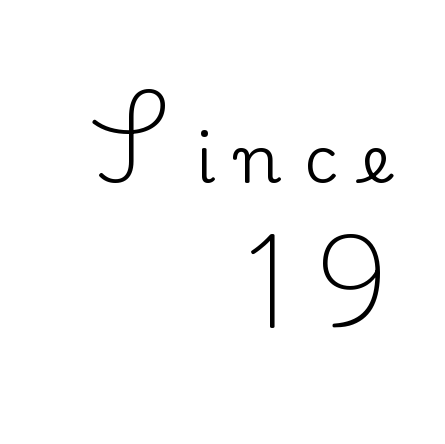
{"serif": "yes", "italic": "no", "width": "normal", "stroke_contrast": "medium", "x_height": "small", "monospaced": "no", "underline": "no", "align": "right", "line_spacing": "loose", "line_spacing_ratio": 2.2, "letter_spacing": "wide", "letter_spacing_em": 0.34, "glyph_px": 66}
